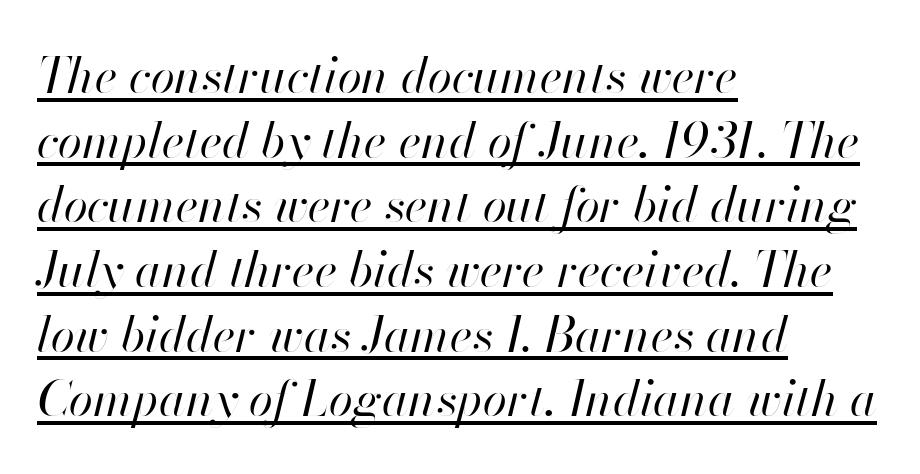
The image shows 49 px regular-weight type, italic (leaning right); set left-aligned, normal line spacing (1.32x), normal letter spacing, underlined; high stroke contrast and a small x-height.
